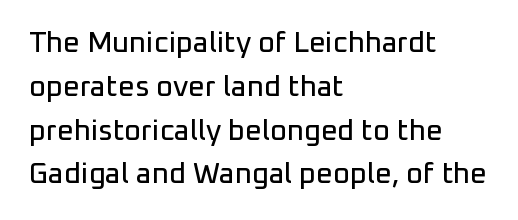
The image shows 29 px sans-serif type, upright; set left-aligned, normal line spacing (1.51x), normal letter spacing, not underlined; low stroke contrast and a medium x-height.
